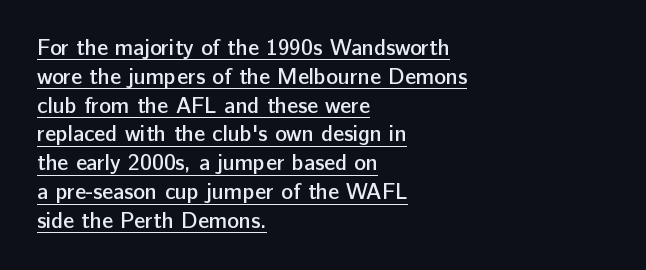
{"italic": "no", "bold": "semi", "underline": "yes", "align": "left", "line_spacing": "normal", "line_spacing_ratio": 1.31, "letter_spacing": "normal", "letter_spacing_em": 0.0, "glyph_px": 22}
